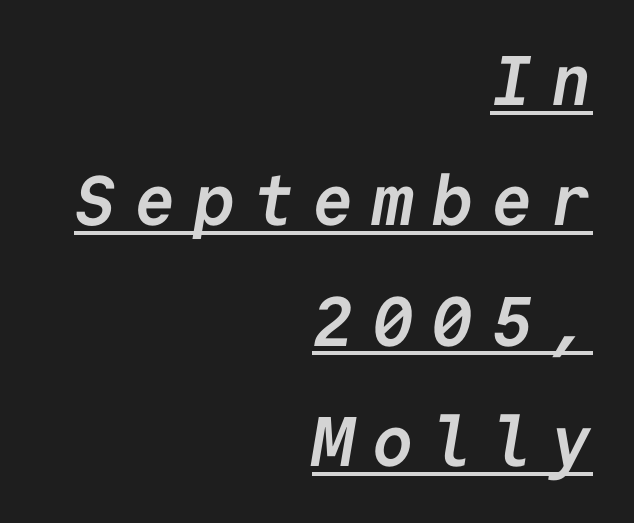
The image shows 70 px semibold sans-serif type, monospaced; set right-aligned, line spacing 1.72x, unusually wide letter spacing (+0.25 em), underlined; low stroke contrast and a medium x-height.
